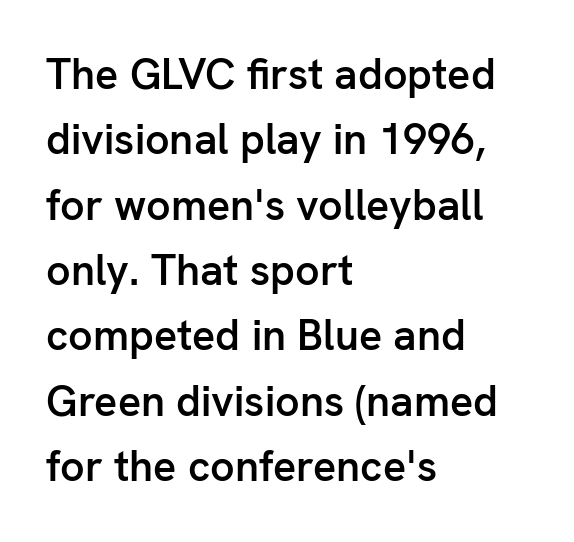
Q: Is the text bold? A: Semi-bold.
Q: Is the text italic (slanted)? A: No, it is upright.
Q: Is the typeface a serif or a sans-serif typeface? A: Sans-serif.
Q: Is the text underlined? A: No.
Q: How is the paragraph aligned? A: Left-aligned.
Q: Is the spacing between letters normal or unusually wide? A: Normal.
Q: Is the spacing between lines tight, normal or loose? A: Normal.
Q: Width (condensed, normal, or wide)? A: Normal.
Q: Stroke contrast? A: Low.
Q: x-height? A: Medium.
Q: Monospaced? A: No.
